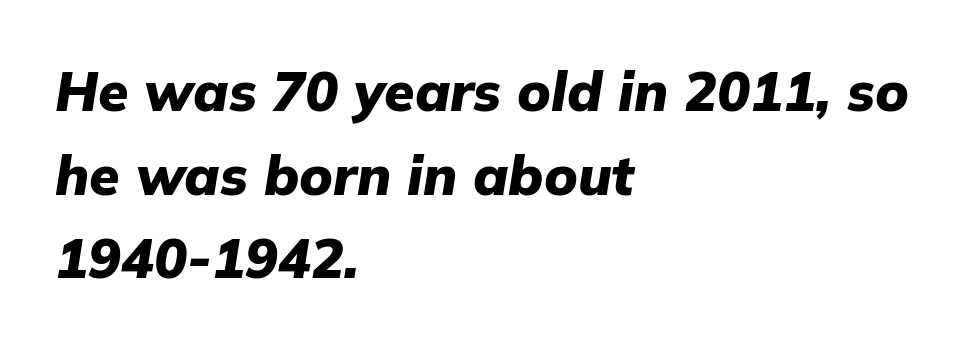
Q: Is the text bold? A: Yes.
Q: Is the text italic (slanted)? A: Yes, it leans right by about 9 degrees.
Q: Is the text underlined? A: No.
Q: How is the paragraph aligned? A: Left-aligned.
Q: Is the spacing between letters normal or unusually wide? A: Normal.
Q: Is the spacing between lines tight, normal or loose? A: Normal.
Q: Width (condensed, normal, or wide)? A: Normal.
Q: Stroke contrast? A: Low.
Q: x-height? A: Medium.
Q: Monospaced? A: No.
